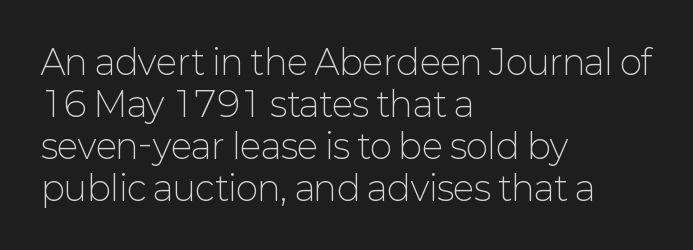
The image shows 34 px light sans-serif type, upright; set left-aligned, line spacing 1.24x, normal letter spacing, not underlined; low stroke contrast and a medium x-height.
